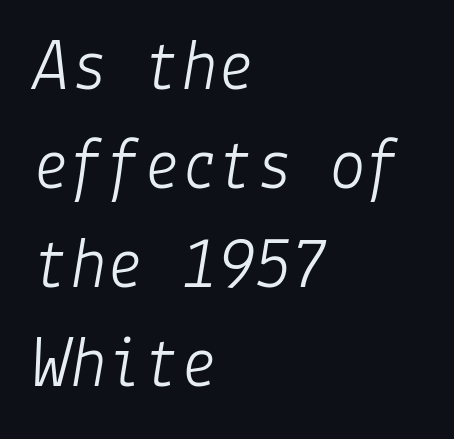
The image shows 74 px light type, italic (leaning right); set left-aligned, normal line spacing (1.34x), normal letter spacing, not underlined; low stroke contrast and a medium x-height.
